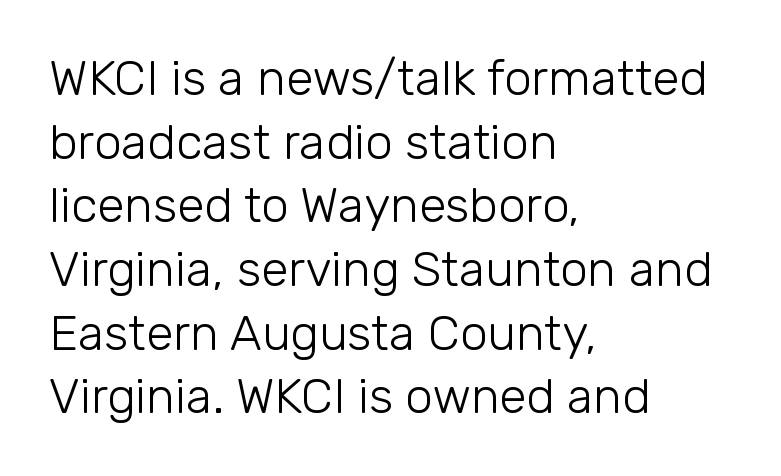
{"serif": "no", "italic": "no", "bold": "no", "weight": "light", "width": "normal", "stroke_contrast": "low", "x_height": "medium", "monospaced": "no", "underline": "no", "align": "left", "line_spacing": "normal", "line_spacing_ratio": 1.3, "letter_spacing": "normal", "letter_spacing_em": 0.0, "glyph_px": 49}
